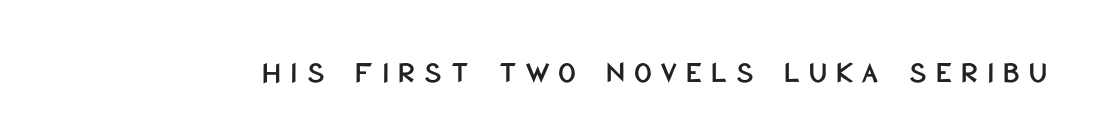
The image shows 31 px condensed sans-serif type, upright; set unusually wide letter spacing (+0.29 em), not underlined; low stroke contrast and a large x-height.
